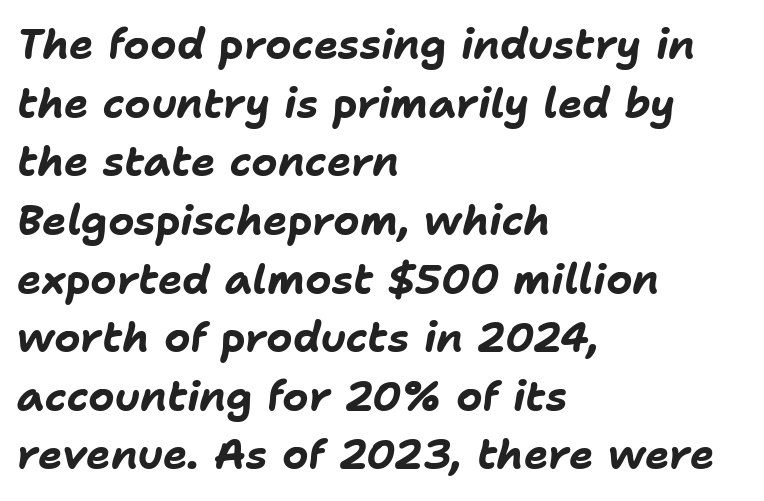
Q: Is the text bold? A: Yes.
Q: Is the text italic (slanted)? A: Yes, it leans right by about 11 degrees.
Q: Is the text underlined? A: No.
Q: How is the paragraph aligned? A: Left-aligned.
Q: Is the spacing between letters normal or unusually wide? A: Normal.
Q: Is the spacing between lines tight, normal or loose? A: Normal.
Q: Width (condensed, normal, or wide)? A: Normal.
Q: Stroke contrast? A: Low.
Q: x-height? A: Medium.
Q: Monospaced? A: No.
